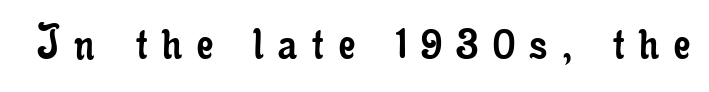
Q: Is the text bold? A: No.
Q: Is the text italic (slanted)? A: No, it is upright.
Q: Is the typeface a serif or a sans-serif typeface? A: Serif.
Q: Is the text underlined? A: No.
Q: Is the spacing between letters normal or unusually wide? A: Unusually wide.
Q: Width (condensed, normal, or wide)? A: Condensed.
Q: Stroke contrast? A: Low.
Q: x-height? A: Small.
Q: Monospaced? A: No.
